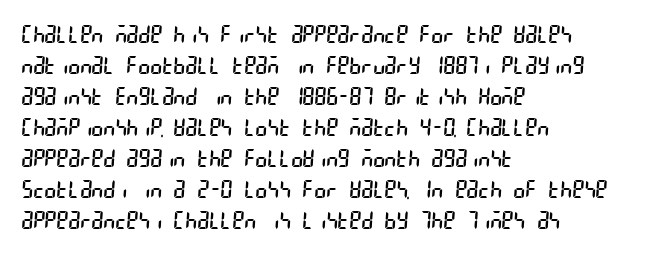
The image shows 25 px text type; set left-aligned, line spacing 1.24x, normal letter spacing, not underlined.
